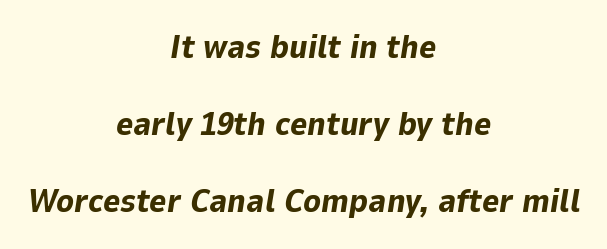
{"italic": "yes", "lean": "right", "slant_degrees": 9, "bold": "yes", "weight": "bold", "width": "normal", "stroke_contrast": "low", "x_height": "medium", "monospaced": "no", "underline": "no", "align": "center", "line_spacing": "loose", "line_spacing_ratio": 2.34, "letter_spacing": "normal", "letter_spacing_em": 0.0, "glyph_px": 33}
